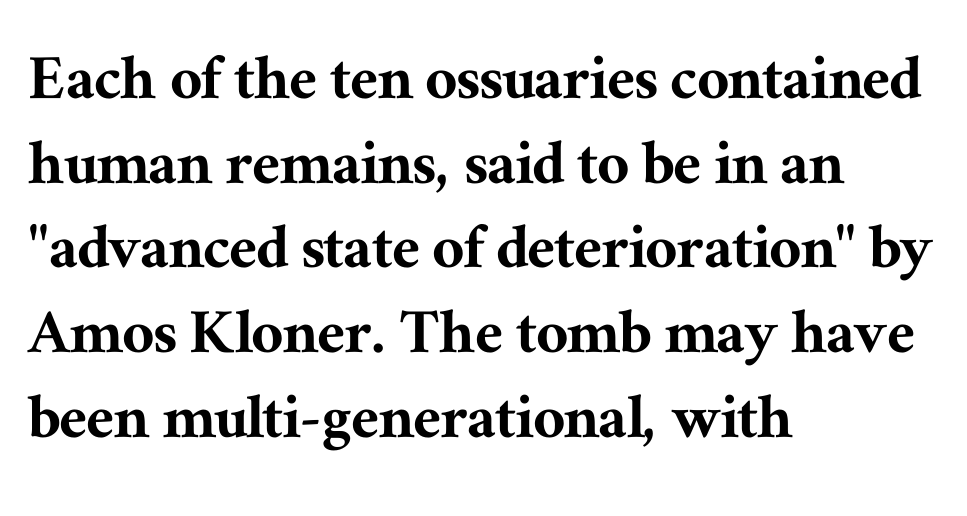
{"serif": "yes", "italic": "no", "width": "normal", "stroke_contrast": "medium", "x_height": "medium", "monospaced": "no", "underline": "no", "align": "left", "line_spacing_ratio": 1.21, "letter_spacing": "normal", "letter_spacing_em": 0.0, "glyph_px": 70}
